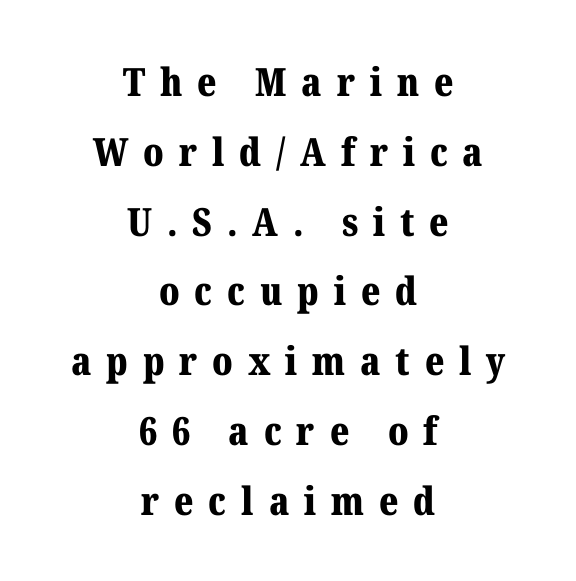
On the weight axis this lands at bold, roughly 700. The specimen reads as upright at a glance. Underlining? Definitely not there. Note the varied advance widths — an 'i' is clearly narrower than an 'm'. The paragraph shown floats in the horizontal middle.
